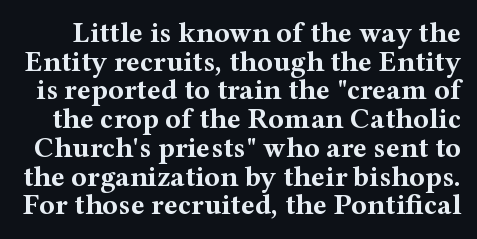
{"serif": "yes", "italic": "no", "bold": "yes", "weight": "bold", "width": "wide", "stroke_contrast": "medium", "x_height": "medium", "monospaced": "no", "underline": "no", "line_spacing": "tight", "line_spacing_ratio": 0.99, "letter_spacing": "normal", "letter_spacing_em": 0.0, "glyph_px": 29}
